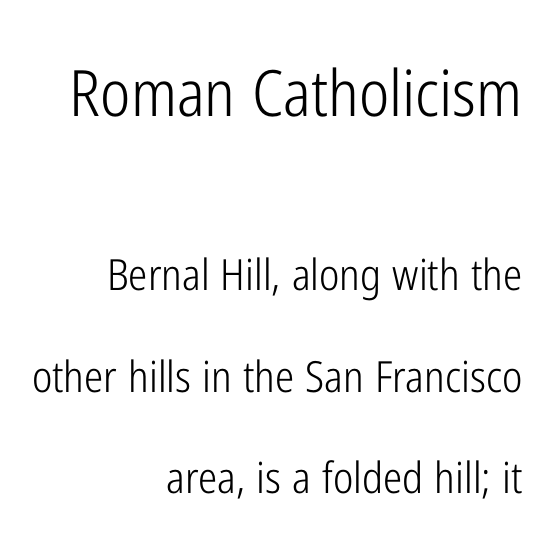
The specimen reads as upright at a glance. The rendering uses a large line-height, opening up the rows. Note the varied advance widths — an 'i' is clearly narrower than an 'm'. The composition opens big and finishes small.
